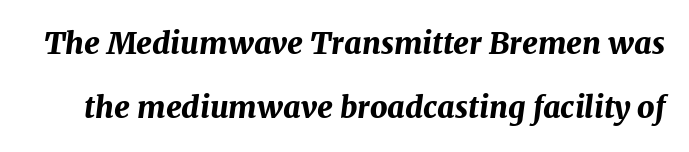
{"italic": "yes", "lean": "right", "slant_degrees": 7, "bold": "yes", "weight": "bold", "width": "normal", "stroke_contrast": "medium", "x_height": "medium", "monospaced": "no", "underline": "no", "line_spacing": "loose", "line_spacing_ratio": 2.14, "letter_spacing": "normal", "letter_spacing_em": 0.0, "glyph_px": 30}
